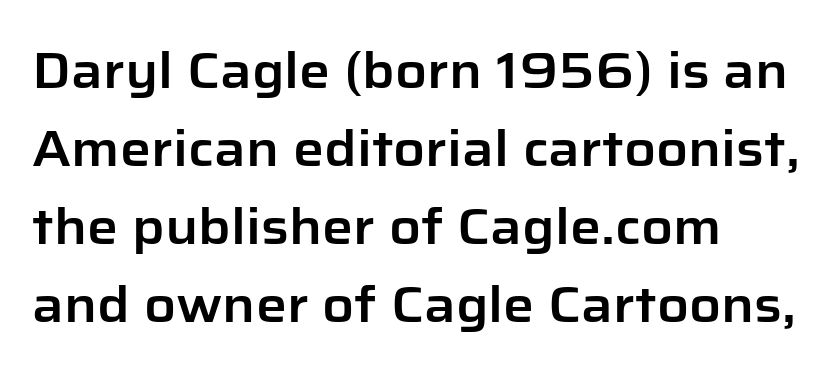
This is sans-serif lettering, the kind often seen on screens and signage. Nobody drew a line under any word here. Rendered with straight, roman letterforms. Each word holds together tightly as a unit, with standard inter-letter gaps. You could not count columns in this text — the font is proportionally spaced.
